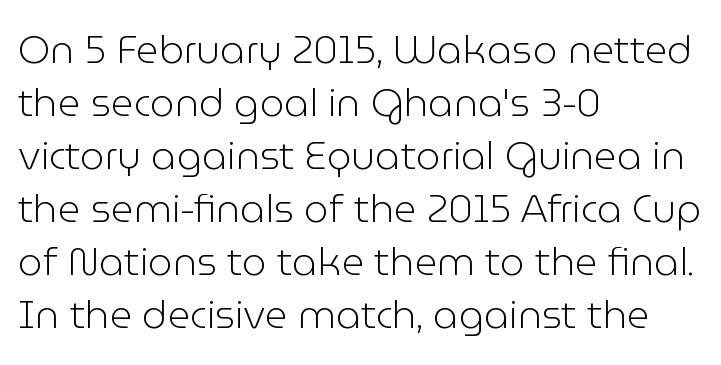
Q: Is the text bold? A: No.
Q: Is the text italic (slanted)? A: No, it is upright.
Q: Is the typeface a serif or a sans-serif typeface? A: Sans-serif.
Q: Is the text underlined? A: No.
Q: How is the paragraph aligned? A: Left-aligned.
Q: Is the spacing between letters normal or unusually wide? A: Normal.
Q: Is the spacing between lines tight, normal or loose? A: Normal.
Q: Width (condensed, normal, or wide)? A: Normal.
Q: Stroke contrast? A: Low.
Q: x-height? A: Medium.
Q: Monospaced? A: No.
